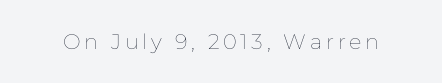
The image shows 21 px text type, upright; set not underlined.
